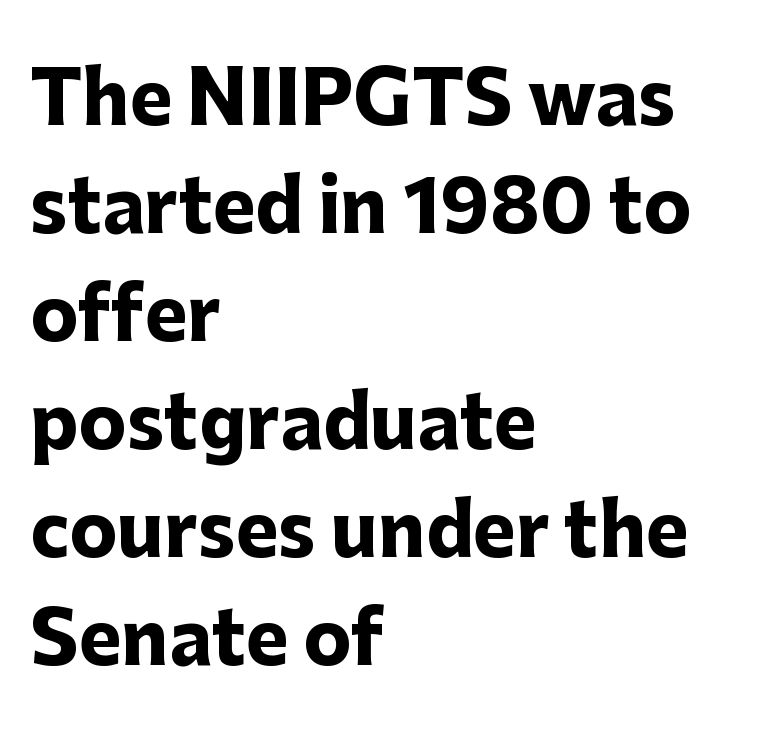
Q: Is the text bold? A: Yes.
Q: Is the text italic (slanted)? A: No, it is upright.
Q: Is the typeface a serif or a sans-serif typeface? A: Sans-serif.
Q: Is the text underlined? A: No.
Q: How is the paragraph aligned? A: Left-aligned.
Q: Is the spacing between letters normal or unusually wide? A: Normal.
Q: Is the spacing between lines tight, normal or loose? A: Normal.
Q: Width (condensed, normal, or wide)? A: Normal.
Q: Stroke contrast? A: Low.
Q: x-height? A: Medium.
Q: Monospaced? A: No.
